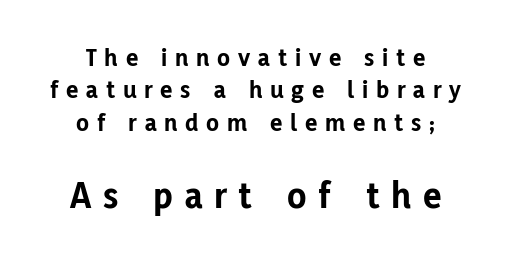
The image shows 39 px bold sans-serif type, upright; set centered, normal line spacing (1.25x), unusually wide letter spacing (+0.3 em), not underlined; the second (bottom) block is 1.5x larger; low stroke contrast and a medium x-height.
